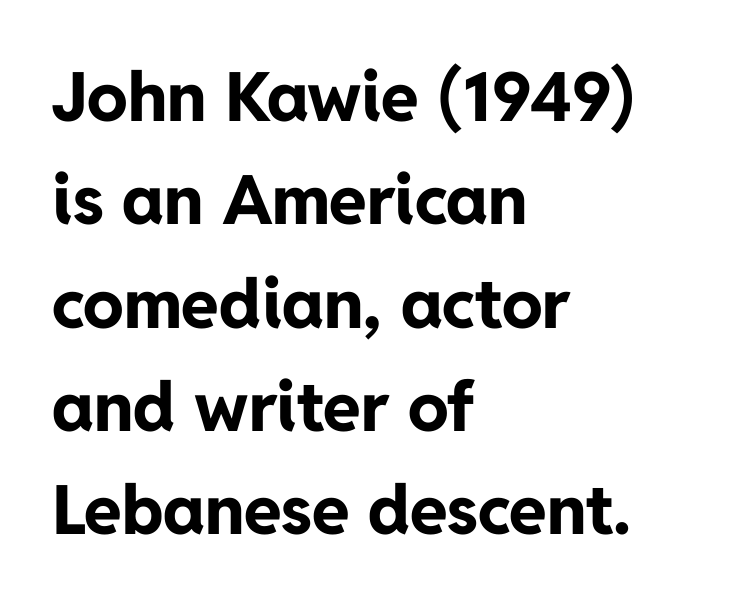
The image shows 68 px bold sans-serif type, upright; set left-aligned, normal line spacing (1.52x), normal letter spacing, not underlined; low stroke contrast and a medium x-height.
